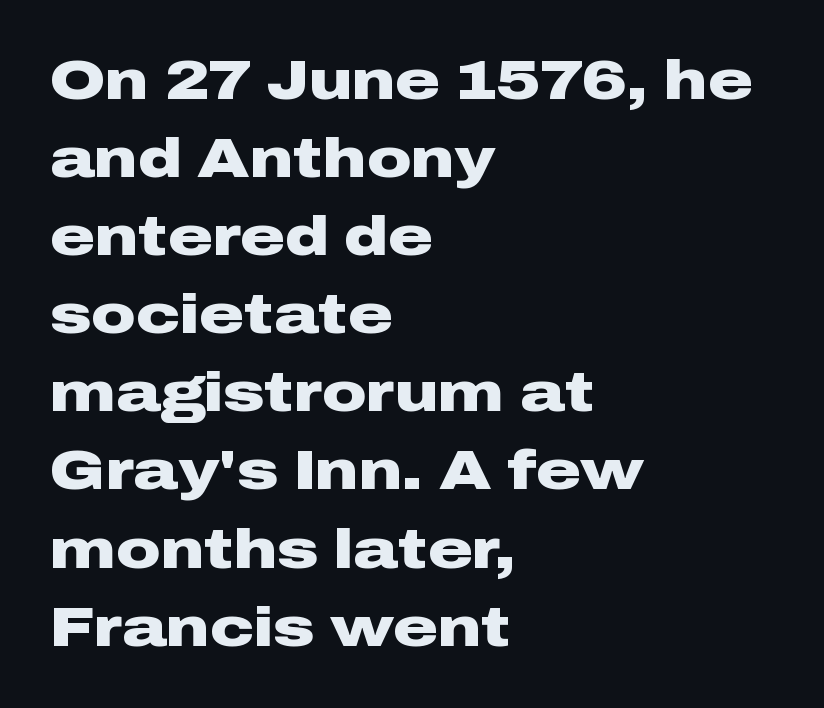
{"serif": "no", "italic": "no", "bold": "yes", "weight": "heavy", "width": "wide", "stroke_contrast": "low", "x_height": "medium", "monospaced": "no", "underline": "no", "align": "left", "line_spacing": "normal", "line_spacing_ratio": 1.42, "letter_spacing": "normal", "letter_spacing_em": 0.0, "glyph_px": 55}
